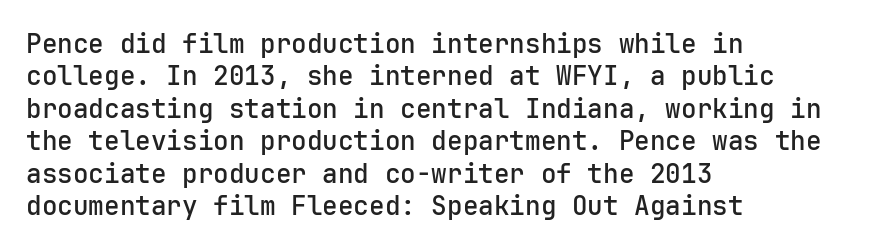
Q: Is the text bold? A: Semi-bold.
Q: Is the text italic (slanted)? A: No, it is upright.
Q: Is the text underlined? A: No.
Q: How is the paragraph aligned? A: Left-aligned.
Q: Is the spacing between letters normal or unusually wide? A: Normal.
Q: Is the spacing between lines tight, normal or loose? A: Normal.
